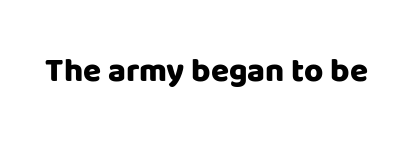
Quick note: underline off. Nobody touched the tracking dial on this one. Serifs: no, the terminals of the letterforms are clean. The face used here has the dense, thick strokes of a bold.
